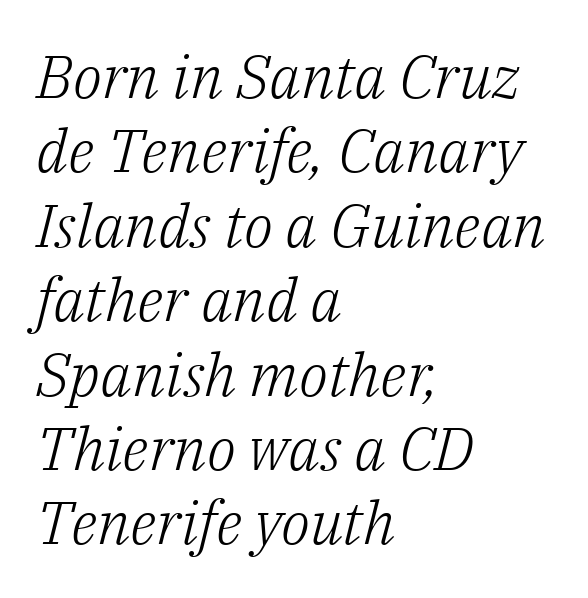
Italic? Definitely — the glyphs are oblique. This rendering features lettering with no underline. The type is set solid horizontally, with unmodified tracking. Is this a fixed-width face? No — the glyphs have proportional, varying widths. The weight tops out at a normal text grade. Visually the block forms a straight wall on the left and a jagged coastline on the right.
